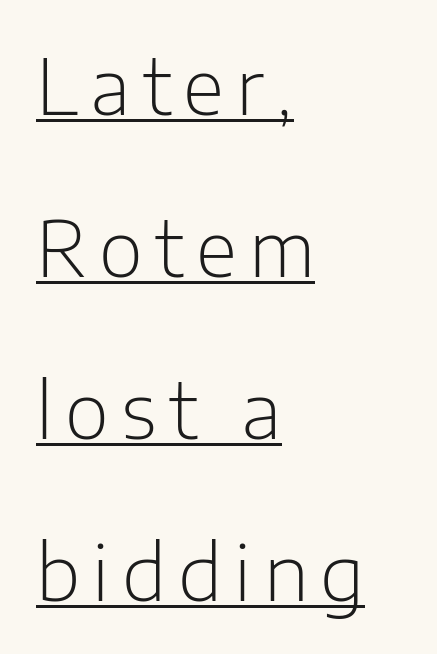
This rendering uses left alignment, leaving the right contour irregular. The rendering uses a large line-height, opening up the rows. Typographically, this falls in the sans-serif category. No chunkiness to these letters — they're not bold. Do the characters align in a grid? No, the font is proportional.
